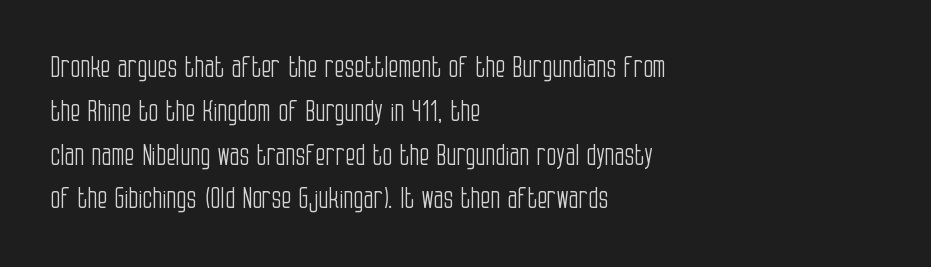
Q: Is the text bold? A: No.
Q: Is the text italic (slanted)? A: No, it is upright.
Q: Is the typeface a serif or a sans-serif typeface? A: Sans-serif.
Q: Is the text underlined? A: No.
Q: How is the paragraph aligned? A: Left-aligned.
Q: Is the spacing between letters normal or unusually wide? A: Normal.
Q: Is the spacing between lines tight, normal or loose? A: Normal.
Q: Width (condensed, normal, or wide)? A: Condensed.
Q: Stroke contrast? A: Low.
Q: x-height? A: Large.
Q: Monospaced? A: No.
